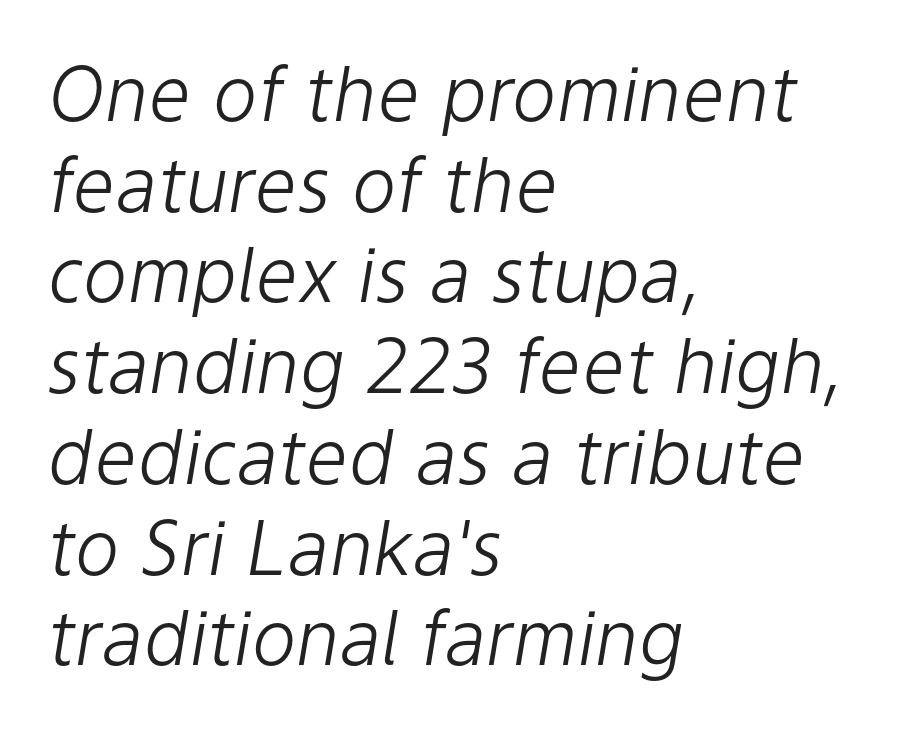
{"italic": "yes", "lean": "right", "slant_degrees": 9, "bold": "no", "weight": "light", "width": "normal", "stroke_contrast": "low", "x_height": "medium", "monospaced": "no", "underline": "no", "align": "left", "line_spacing_ratio": 1.21, "letter_spacing": "normal", "letter_spacing_em": 0.0, "glyph_px": 75}
